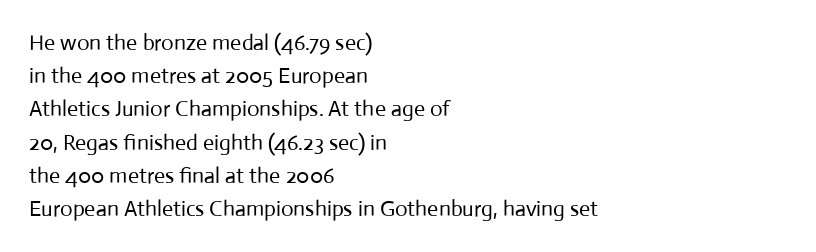
{"italic": "no", "bold": "no", "underline": "no", "align": "left", "line_spacing": "normal", "line_spacing_ratio": 1.51, "letter_spacing": "normal", "letter_spacing_em": 0.0, "glyph_px": 22}
